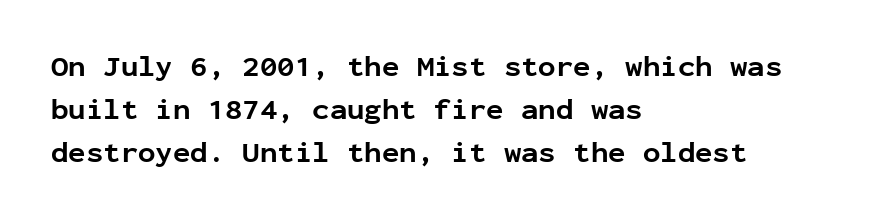
The space directly below the letters is spotless. Whoever set this chose a conventional vertical rhythm. Note: no serifs on the glyphs. The gaps between neighbouring characters are ordinary and unremarkable. Does the lettering tilt? It doesn't — this is upright.
